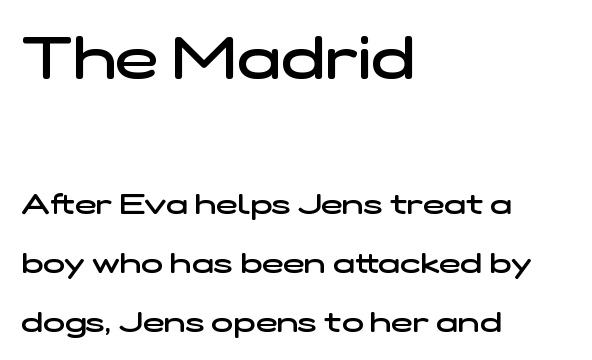
The setting favours the left margin, as ordinary paragraphs usually do. The block sitting higher on the canvas is the one with enlarged characters. Tracking value appears to be zero — textbook default spacing. Note: no serifs on the glyphs. A great deal of white space separates one row of letters from the next. Note the varied advance widths — an 'i' is clearly narrower than an 'm'.
